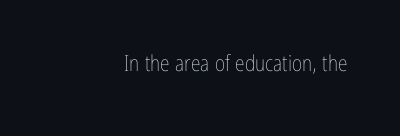
Q: Is the text bold? A: No.
Q: Is the text italic (slanted)? A: No, it is upright.
Q: Is the text underlined? A: No.
Q: Is the spacing between letters normal or unusually wide? A: Normal.
